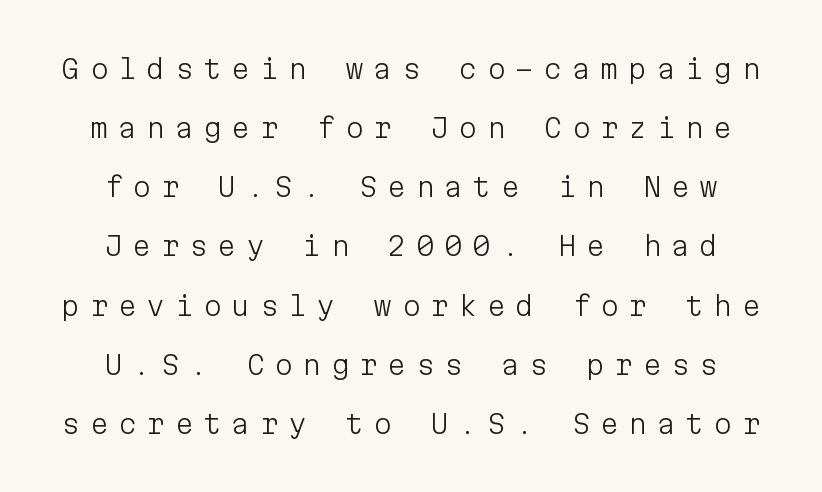
The image shows 27 px text type, upright; set loose line spacing (2.19x), unusually wide letter spacing (+0.35 em), not underlined.
